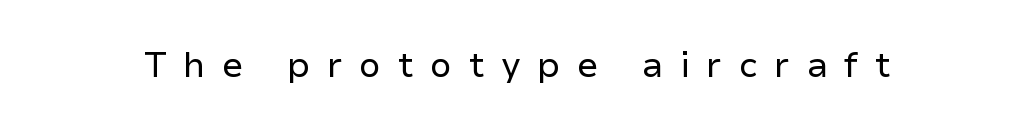
Q: Is the text bold? A: No.
Q: Is the text italic (slanted)? A: No, it is upright.
Q: Is the typeface a serif or a sans-serif typeface? A: Sans-serif.
Q: Is the text underlined? A: No.
Q: Is the spacing between letters normal or unusually wide? A: Unusually wide.
Q: Width (condensed, normal, or wide)? A: Normal.
Q: Stroke contrast? A: Low.
Q: x-height? A: Medium.
Q: Monospaced? A: No.
